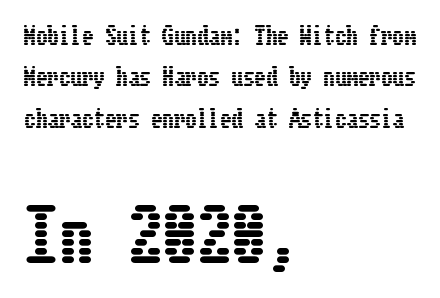
Q: Is the text italic (slanted)? A: No, it is upright.
Q: Is the text underlined? A: No.
Q: How is the paragraph aligned? A: Left-aligned.
Q: Is the spacing between letters normal or unusually wide? A: Normal.
Q: Which block of text is set in a larger size, the first (top) or the second (bottom)? A: The second (bottom) one.
Q: Width (condensed, normal, or wide)? A: Condensed.
Q: Stroke contrast? A: Low.
Q: x-height? A: Medium.
